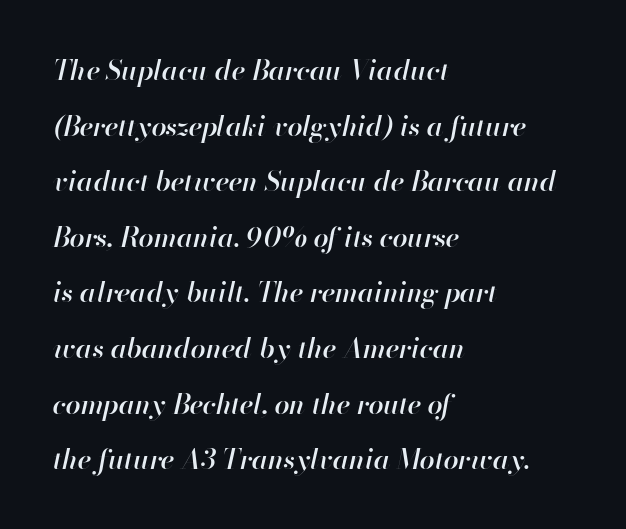
Q: Is the text bold? A: Semi-bold.
Q: Is the text italic (slanted)? A: Yes, it leans right by about 13 degrees.
Q: Is the text underlined? A: No.
Q: How is the paragraph aligned? A: Left-aligned.
Q: Is the spacing between letters normal or unusually wide? A: Normal.
Q: Is the spacing between lines tight, normal or loose? A: Loose.
